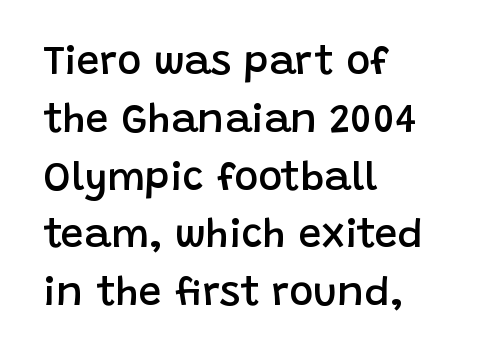
Q: Is the text bold? A: Semi-bold.
Q: Is the text italic (slanted)? A: No, it is upright.
Q: Is the typeface a serif or a sans-serif typeface? A: Sans-serif.
Q: Is the text underlined? A: No.
Q: How is the paragraph aligned? A: Left-aligned.
Q: Is the spacing between letters normal or unusually wide? A: Normal.
Q: Is the spacing between lines tight, normal or loose? A: Normal.
Q: Width (condensed, normal, or wide)? A: Normal.
Q: Stroke contrast? A: Low.
Q: x-height? A: Large.
Q: Monospaced? A: No.
